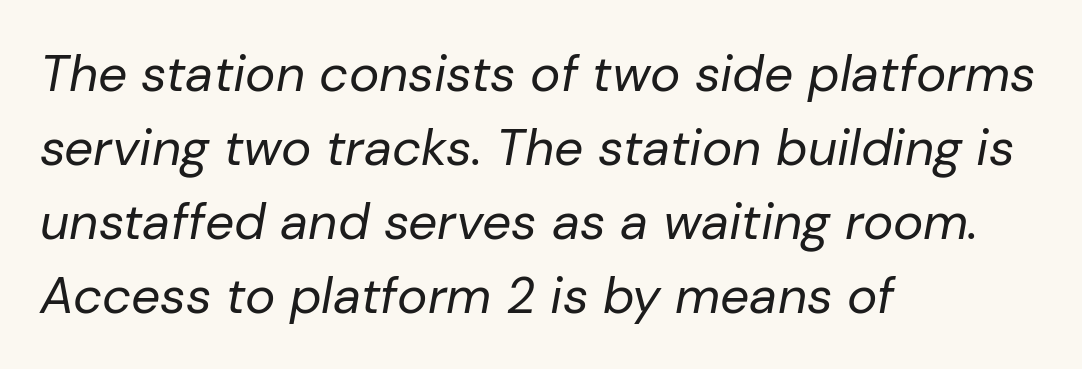
Letter spacing: default. A typesetter would call this proportional, since set widths differ per character. Emphasis-style slanted type is in use. A typesetter would call this leading conventional body-copy spacing. The letterforms sit at book weight or below.
